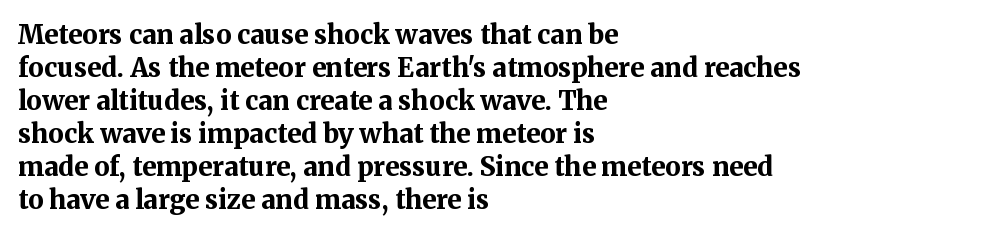
The leading is moderate, giving the passage an even texture. A dark, heavy texture on the line: the type is bold. Descenders hang freely into open space. Letter spacing: default. Notice how the passage keeps a crisp vertical edge on the left only. This is roman type, the default non-slanted kind.
